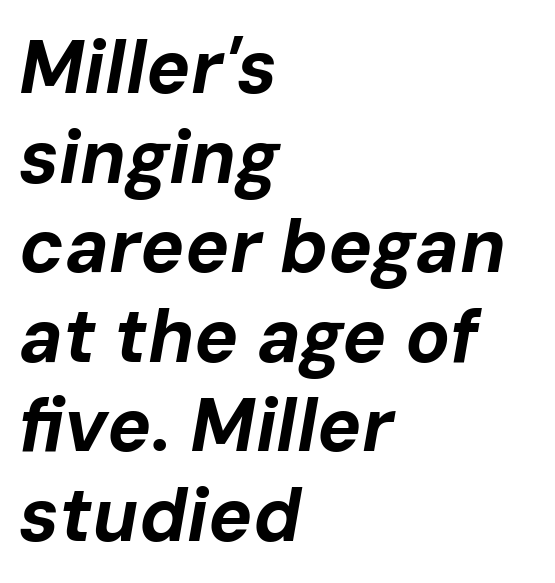
Do the characters align in a grid? No, the font is proportional. Typesetter's note: full bold, strokes at maximum text heaviness. Alignment: flush left. Words float on clear page, feet unadorned.
